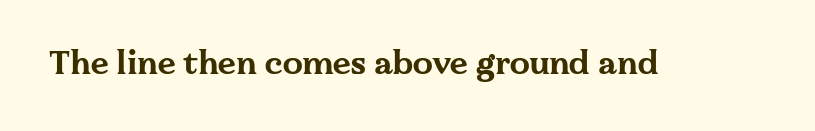
Classification — serif. The baseline area is clear. The letters stand upright; this is a roman face. The characters look thick and weighty, a clear bold. Observe the ordinary spacing: letters are neighbours, not strangers. Proportional: the letters do not fall into vertical columns.
